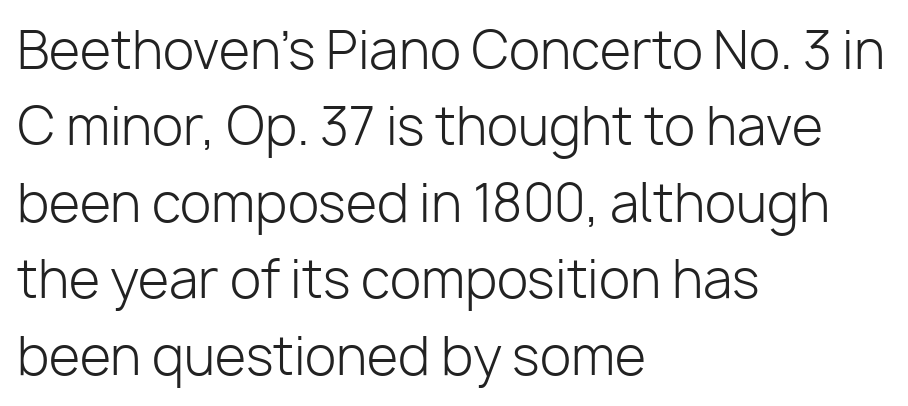
Q: Is the text bold? A: No.
Q: Is the text italic (slanted)? A: No, it is upright.
Q: Is the typeface a serif or a sans-serif typeface? A: Sans-serif.
Q: Is the text underlined? A: No.
Q: How is the paragraph aligned? A: Left-aligned.
Q: Is the spacing between letters normal or unusually wide? A: Normal.
Q: Is the spacing between lines tight, normal or loose? A: Normal.
Q: Width (condensed, normal, or wide)? A: Normal.
Q: Stroke contrast? A: Low.
Q: x-height? A: Medium.
Q: Monospaced? A: No.
